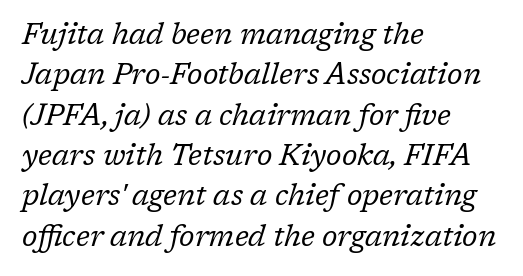
The horizontal fit of the characters is conventional and even. The block of text has a typical density, with ordinary space between rows. Italic: yes, the glyphs are oblique. Nothing heavy about these letters — not bold at all.
